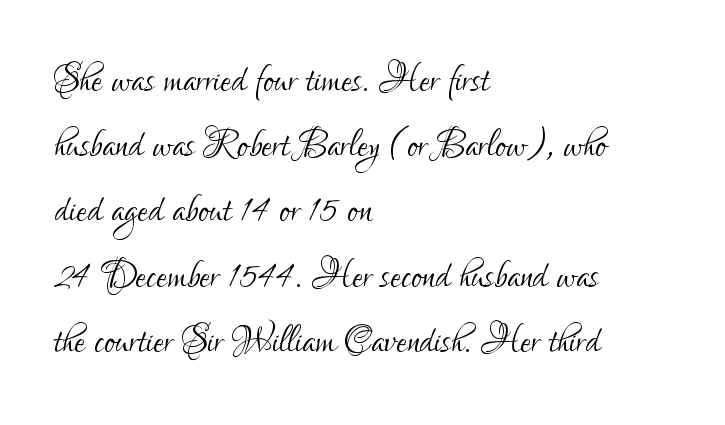
{"serif": "no", "bold": "no", "weight": "light", "width": "condensed", "stroke_contrast": "low", "x_height": "small", "monospaced": "no", "underline": "no", "align": "left", "line_spacing": "normal", "line_spacing_ratio": 1.33, "letter_spacing": "normal", "letter_spacing_em": 0.0, "glyph_px": 49}
